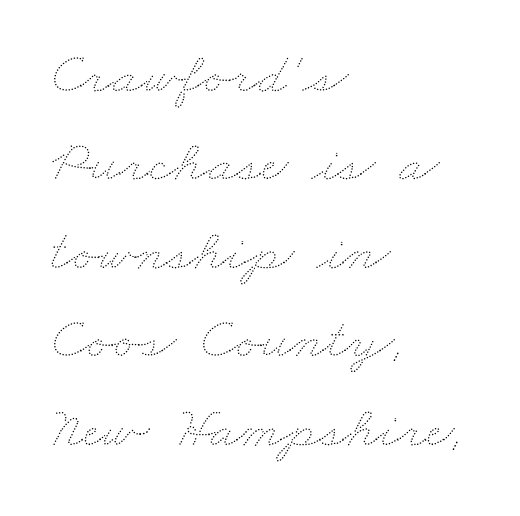
Quick note: underline off. Students, observe: this is what conventionally led text looks like. The rendering anchors every line to the left-hand side. Each word holds together tightly as a unit, with standard inter-letter gaps. Unbolded letterforms with no extra heft.
